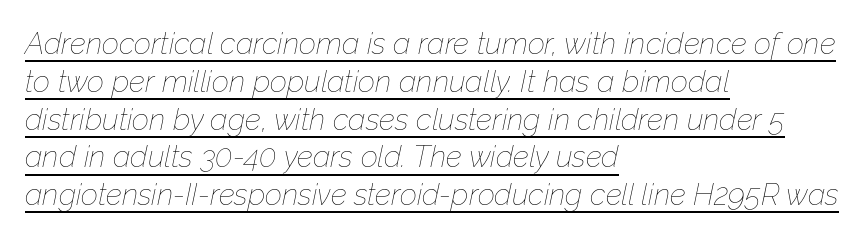
Q: Is the text bold? A: No.
Q: Is the text italic (slanted)? A: Yes, it leans right by about 12 degrees.
Q: Is the text underlined? A: Yes.
Q: How is the paragraph aligned? A: Left-aligned.
Q: Is the spacing between letters normal or unusually wide? A: Normal.
Q: Is the spacing between lines tight, normal or loose? A: Normal.
Q: Width (condensed, normal, or wide)? A: Normal.
Q: Stroke contrast? A: Low.
Q: x-height? A: Medium.
Q: Monospaced? A: No.
